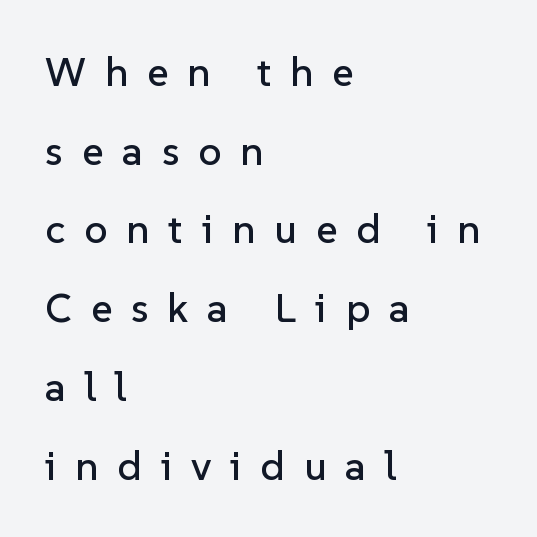
The image shows 41 px sans-serif type, upright; set left-aligned, loose line spacing (1.92x), unusually wide letter spacing (+0.46 em), not underlined; low stroke contrast and a medium x-height.
